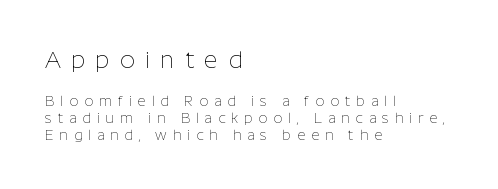
The image shows 24 px text type, upright; set left-aligned, line spacing 1.2x, unusually wide letter spacing (+0.42 em), not underlined; the first (top) block is 1.71x larger.
